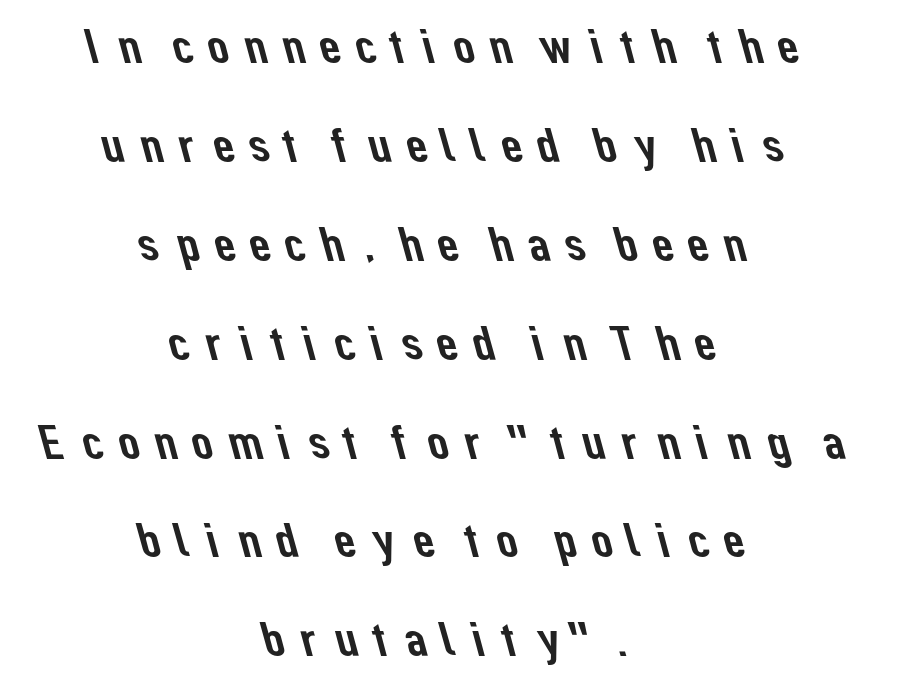
A great deal of white space separates one row of letters from the next. The zone under the glyphs is completely vacant. A typesetter would call this heavily tracked-out type. Note the varied advance widths — an 'i' is clearly narrower than an 'm'.
